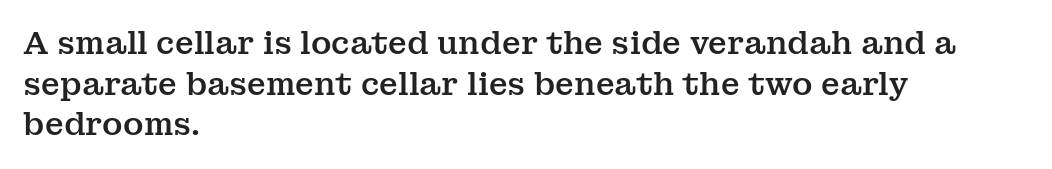
Q: Is the text italic (slanted)? A: No, it is upright.
Q: Is the typeface a serif or a sans-serif typeface? A: Serif.
Q: Is the text underlined? A: No.
Q: How is the paragraph aligned? A: Left-aligned.
Q: Is the spacing between letters normal or unusually wide? A: Normal.
Q: Is the spacing between lines tight, normal or loose? A: Normal.
Q: Width (condensed, normal, or wide)? A: Normal.
Q: Stroke contrast? A: Medium.
Q: x-height? A: Medium.
Q: Monospaced? A: No.
